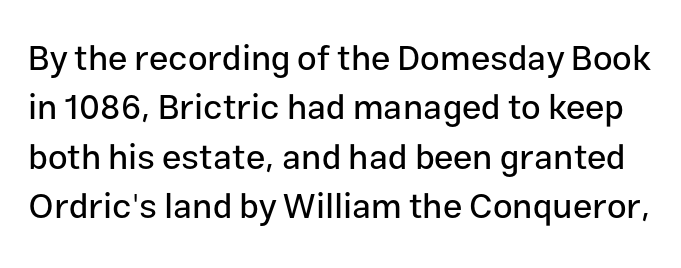
The image shows 35 px sans-serif type, upright; set normal line spacing (1.41x), normal letter spacing, not underlined; low stroke contrast and a medium x-height.
